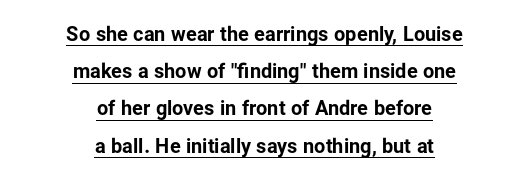
{"italic": "no", "bold": "yes", "underline": "yes", "align": "center", "line_spacing_ratio": 1.86, "letter_spacing": "normal", "letter_spacing_em": 0.0, "glyph_px": 20}
